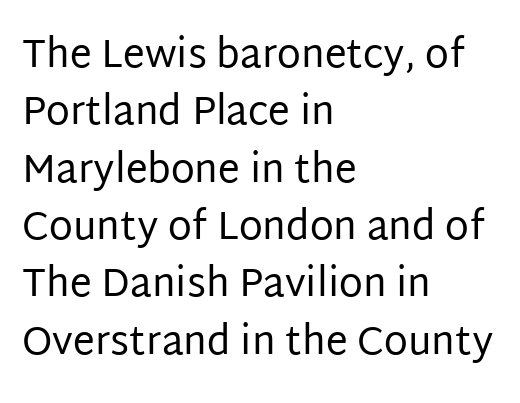
{"serif": "no", "italic": "no", "bold": "no", "weight": "regular", "width": "normal", "stroke_contrast": "low", "x_height": "large", "monospaced": "no", "underline": "no", "align": "left", "line_spacing": "normal", "line_spacing_ratio": 1.47, "letter_spacing": "normal", "letter_spacing_em": 0.0, "glyph_px": 39}
